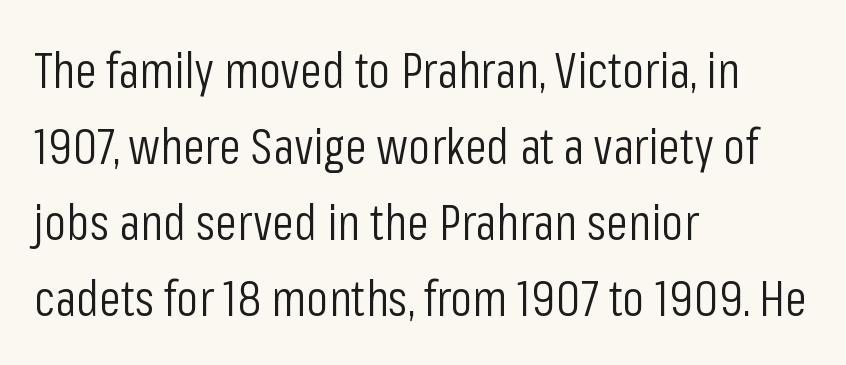
Q: Is the text bold? A: No.
Q: Is the text italic (slanted)? A: No, it is upright.
Q: Is the typeface a serif or a sans-serif typeface? A: Sans-serif.
Q: Is the text underlined? A: No.
Q: How is the paragraph aligned? A: Left-aligned.
Q: Is the spacing between letters normal or unusually wide? A: Normal.
Q: Is the spacing between lines tight, normal or loose? A: Normal.
Q: Width (condensed, normal, or wide)? A: Condensed.
Q: Stroke contrast? A: Low.
Q: x-height? A: Medium.
Q: Monospaced? A: No.
